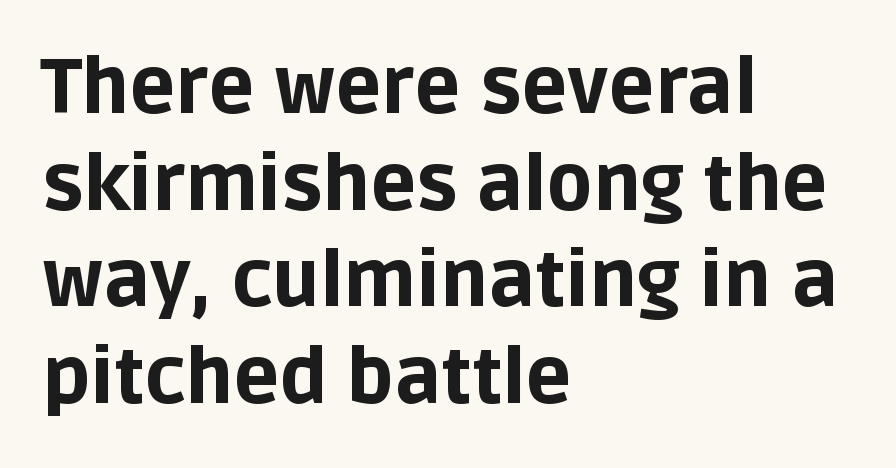
Q: Is the text bold? A: Yes.
Q: Is the text italic (slanted)? A: No, it is upright.
Q: Is the typeface a serif or a sans-serif typeface? A: Sans-serif.
Q: Is the text underlined? A: No.
Q: How is the paragraph aligned? A: Left-aligned.
Q: Is the spacing between letters normal or unusually wide? A: Normal.
Q: Is the spacing between lines tight, normal or loose? A: Normal.
Q: Width (condensed, normal, or wide)? A: Normal.
Q: Stroke contrast? A: Low.
Q: x-height? A: Large.
Q: Monospaced? A: No.
